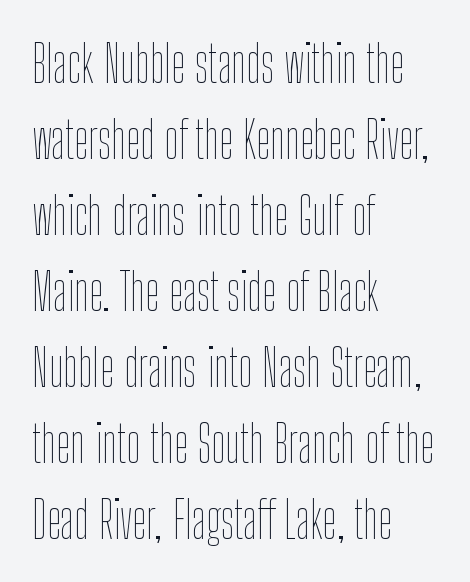
Q: Is the text bold? A: No.
Q: Is the text italic (slanted)? A: No, it is upright.
Q: Is the text underlined? A: No.
Q: How is the paragraph aligned? A: Left-aligned.
Q: Is the spacing between letters normal or unusually wide? A: Normal.
Q: Is the spacing between lines tight, normal or loose? A: Normal.
Q: Width (condensed, normal, or wide)? A: Condensed.
Q: Stroke contrast? A: Low.
Q: x-height? A: Medium.
Q: Monospaced? A: No.
